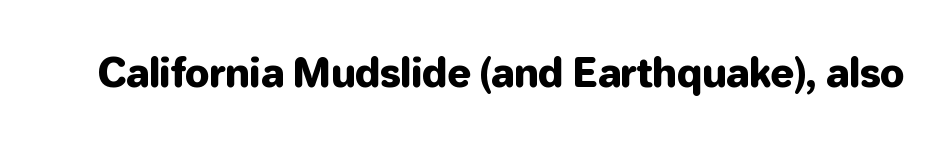
The image shows 39 px sans-serif type, upright; set normal letter spacing, not underlined; low stroke contrast and a medium x-height.
